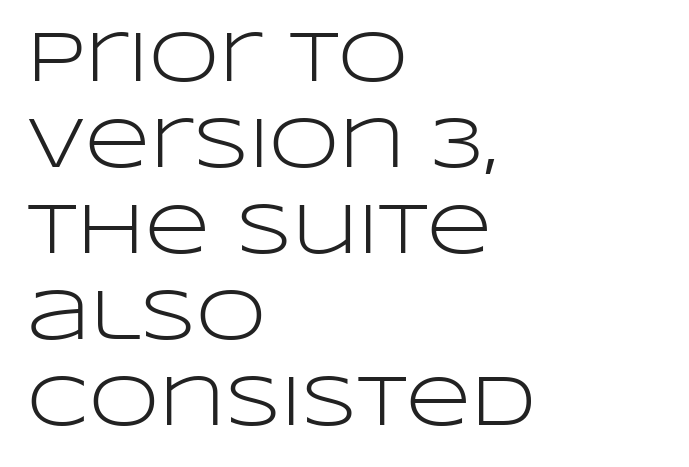
The image shows 71 px light, wide sans-serif type, upright; set left-aligned, line spacing 1.21x, normal letter spacing, not underlined; low stroke contrast and a large x-height.
